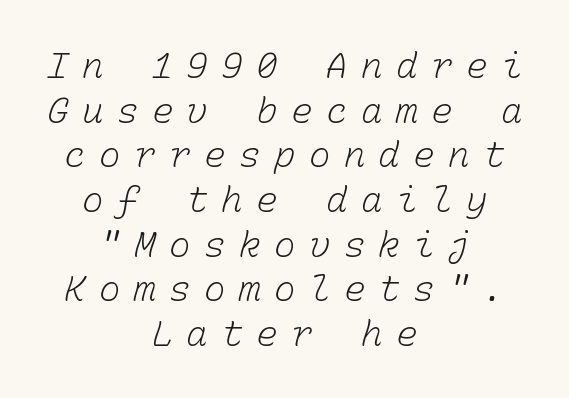
The image shows 36 px light type, monospaced; set centered, line spacing 1.24x, unusually wide letter spacing (+0.37 em), not underlined; low stroke contrast and a medium x-height.
